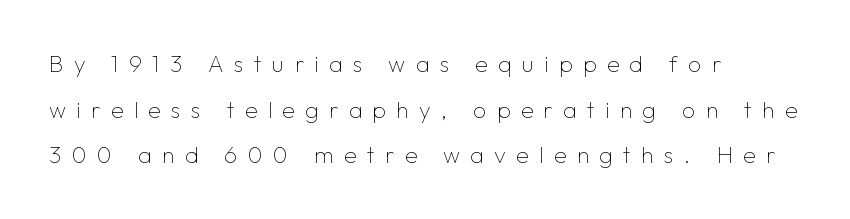
{"italic": "no", "bold": "no", "underline": "no", "align": "left", "line_spacing": "loose", "line_spacing_ratio": 1.98, "letter_spacing": "wide", "letter_spacing_em": 0.45, "glyph_px": 23}
